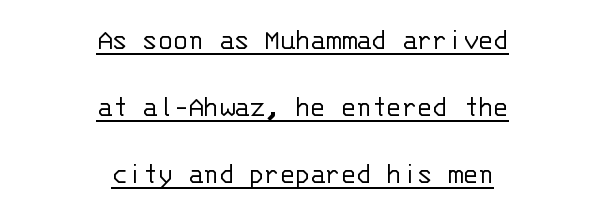
The image shows 31 px light sans-serif type, upright, monospaced; set centered, loose line spacing (2.16x), normal letter spacing, underlined; low stroke contrast and a large x-height.
